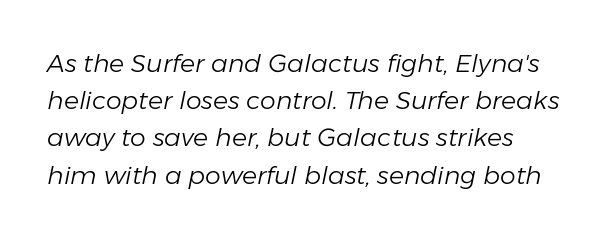
This rendering features lettering with no underline. This rendering leaves character spacing at its baseline value. Students, observe: this is what conventionally led text looks like. There's an unmistakable incline to the writing here.
